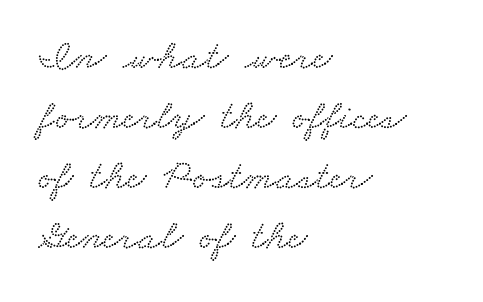
The image shows 42 px wide serif type; set left-aligned, normal line spacing (1.43x), normal letter spacing, not underlined; low stroke contrast and a small x-height.
